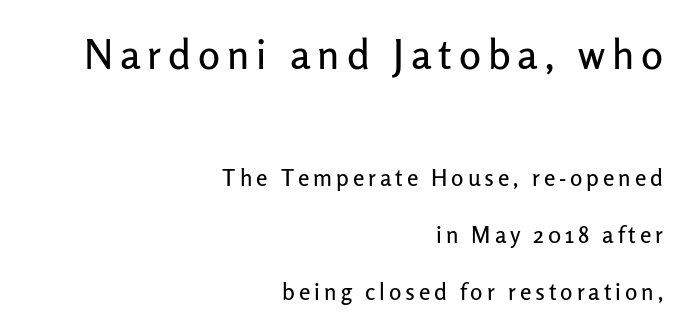
{"serif": "no", "italic": "no", "width": "normal", "stroke_contrast": "low", "x_height": "medium", "monospaced": "no", "underline": "no", "align": "right", "line_spacing": "loose", "line_spacing_ratio": 2.49, "larger_block": "first", "size_ratio": 1.78, "glyph_px": 41}
